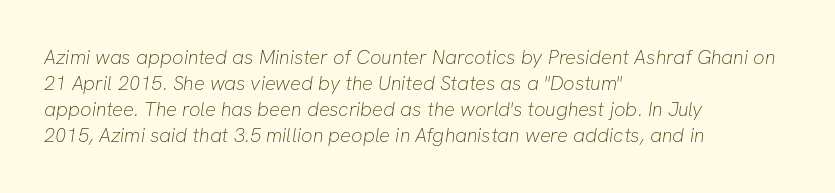
Q: Is the text bold? A: No.
Q: Is the text underlined? A: No.
Q: How is the paragraph aligned? A: Left-aligned.
Q: Is the spacing between letters normal or unusually wide? A: Normal.
Q: Is the spacing between lines tight, normal or loose? A: Normal.
